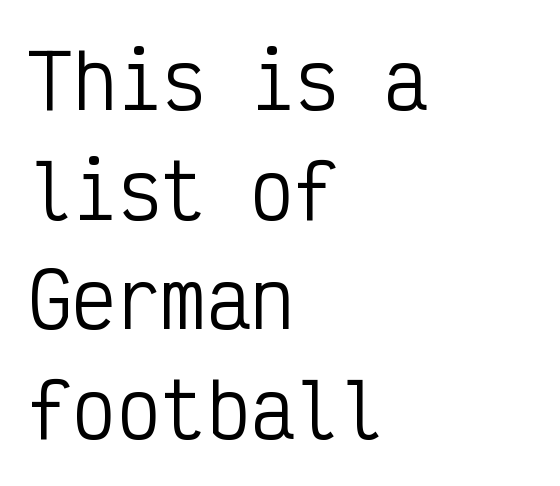
Compared with typical body copy, the letter spacing here is the same. You could count columns in this text — the font is strictly monospaced. The rows are spaced the way most documents space them. The passage shown is typeset with a sans-serif family.
